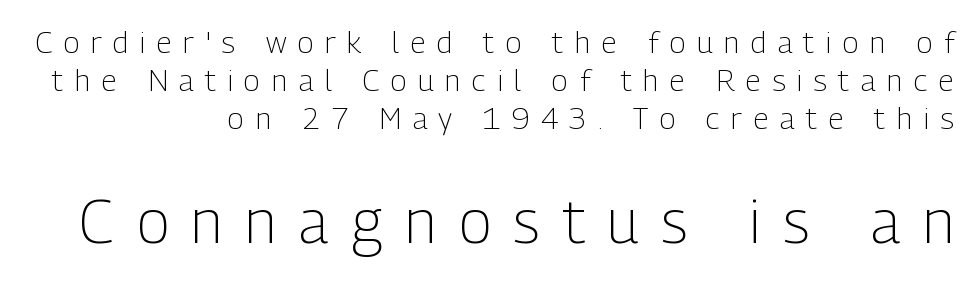
Q: Is the text bold? A: No.
Q: Is the text italic (slanted)? A: No, it is upright.
Q: Is the typeface a serif or a sans-serif typeface? A: Sans-serif.
Q: Is the text underlined? A: No.
Q: How is the paragraph aligned? A: Right-aligned.
Q: Is the spacing between letters normal or unusually wide? A: Unusually wide.
Q: Is the spacing between lines tight, normal or loose? A: Normal.
Q: Which block of text is set in a larger size, the first (top) or the second (bottom)? A: The second (bottom) one.
Q: Width (condensed, normal, or wide)? A: Condensed.
Q: Stroke contrast? A: Low.
Q: x-height? A: Medium.
Q: Monospaced? A: No.
